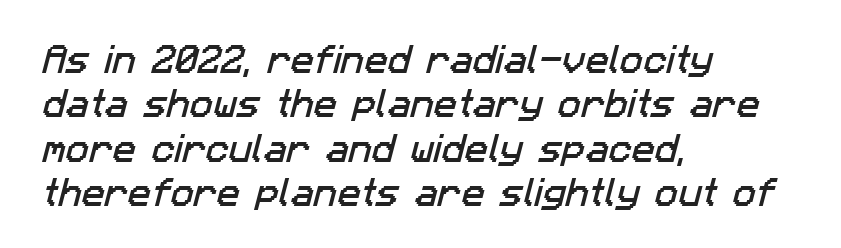
The image shows 31 px sans-serif type; set left-aligned, normal line spacing (1.43x), normal letter spacing, not underlined; low stroke contrast and a medium x-height.
